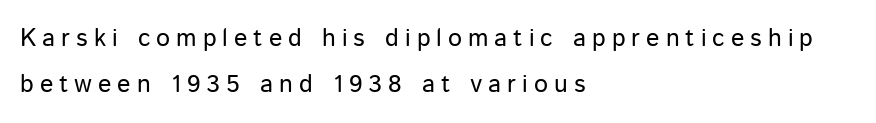
Q: Is the text bold? A: No.
Q: Is the text italic (slanted)? A: No, it is upright.
Q: Is the text underlined? A: No.
Q: How is the paragraph aligned? A: Left-aligned.
Q: Is the spacing between letters normal or unusually wide? A: Unusually wide.
